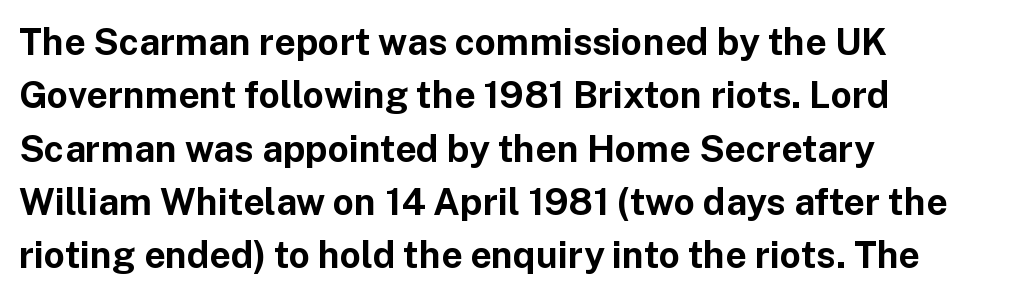
The image shows 37 px bold sans-serif type, upright; set left-aligned, normal line spacing (1.44x), normal letter spacing, not underlined; low stroke contrast and a medium x-height.
